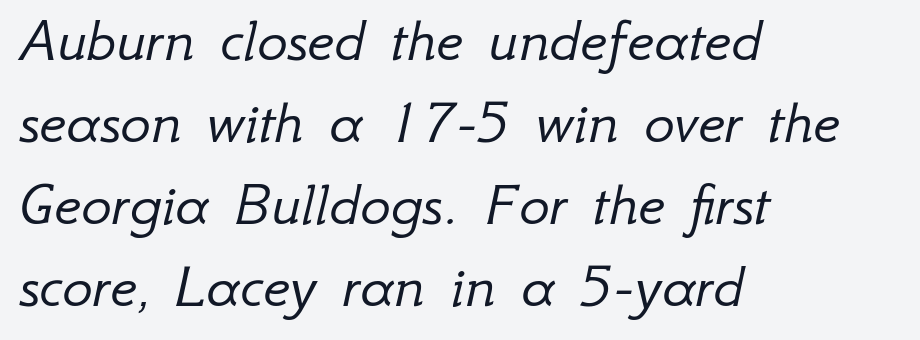
The image shows 64 px light type, italic (leaning right); set left-aligned, normal line spacing (1.28x), normal letter spacing, not underlined; low stroke contrast and a small x-height.
